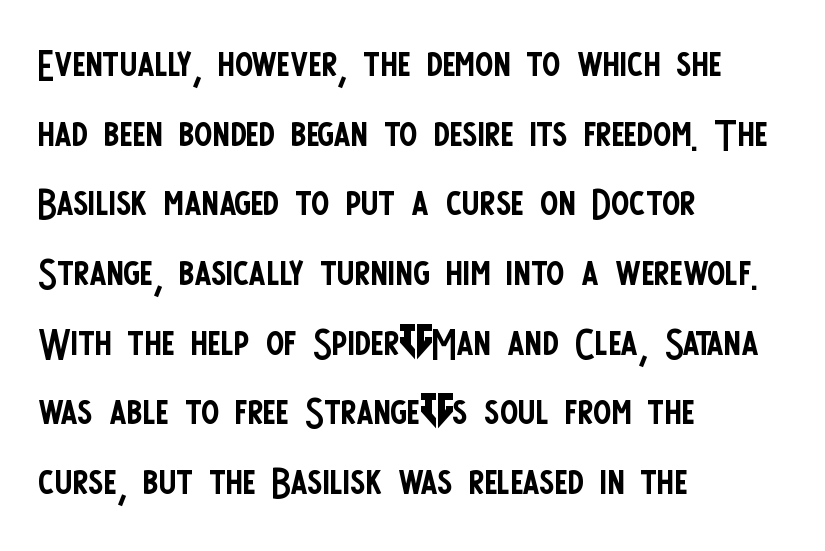
Q: Is the text bold? A: No.
Q: Is the text italic (slanted)? A: No, it is upright.
Q: Is the typeface a serif or a sans-serif typeface? A: Sans-serif.
Q: Is the text underlined? A: No.
Q: How is the paragraph aligned? A: Left-aligned.
Q: Is the spacing between letters normal or unusually wide? A: Normal.
Q: Is the spacing between lines tight, normal or loose? A: Normal.
Q: Width (condensed, normal, or wide)? A: Condensed.
Q: Stroke contrast? A: Low.
Q: x-height? A: Large.
Q: Monospaced? A: No.
